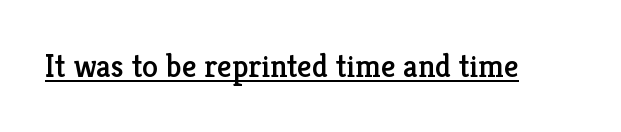
{"serif": "yes", "italic": "no", "width": "normal", "stroke_contrast": "low", "x_height": "medium", "monospaced": "no", "underline": "yes", "letter_spacing": "normal", "letter_spacing_em": 0.0, "glyph_px": 32}
